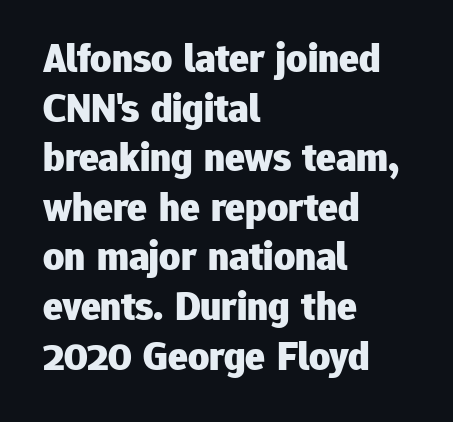
{"serif": "no", "italic": "no", "bold": "yes", "weight": "heavy", "width": "normal", "stroke_contrast": "low", "x_height": "medium", "monospaced": "no", "underline": "no", "align": "left", "line_spacing_ratio": 1.21, "letter_spacing": "normal", "letter_spacing_em": 0.0, "glyph_px": 41}
